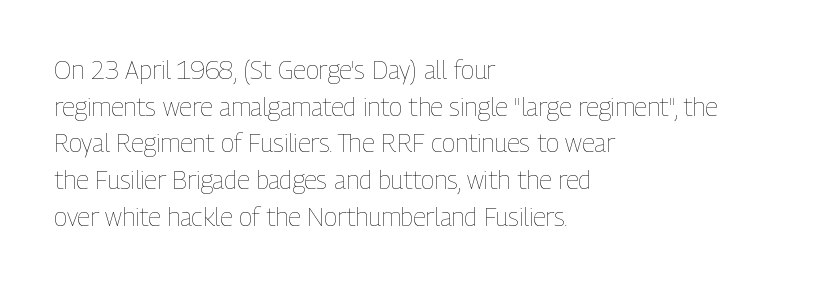
Q: Is the text bold? A: No.
Q: Is the text italic (slanted)? A: No, it is upright.
Q: Is the text underlined? A: No.
Q: How is the paragraph aligned? A: Left-aligned.
Q: Is the spacing between letters normal or unusually wide? A: Normal.
Q: Is the spacing between lines tight, normal or loose? A: Normal.
